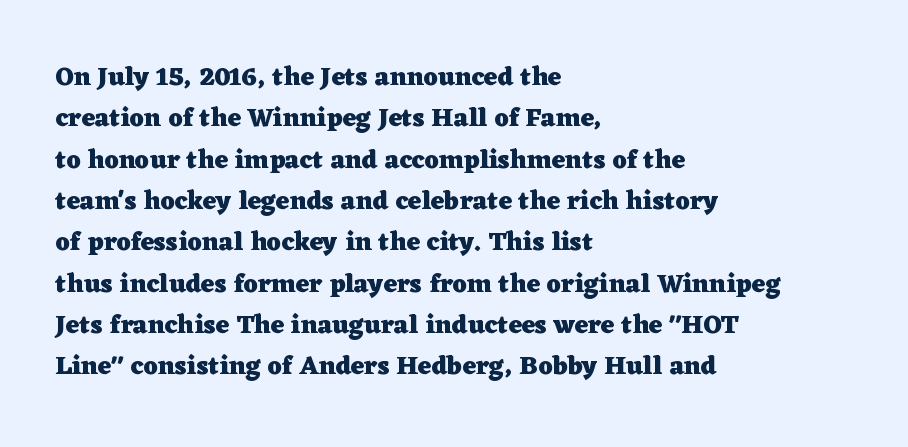
Q: Is the text bold? A: Yes.
Q: Is the text italic (slanted)? A: No, it is upright.
Q: Is the text underlined? A: No.
Q: How is the paragraph aligned? A: Left-aligned.
Q: Is the spacing between letters normal or unusually wide? A: Normal.
Q: Is the spacing between lines tight, normal or loose? A: Normal.
